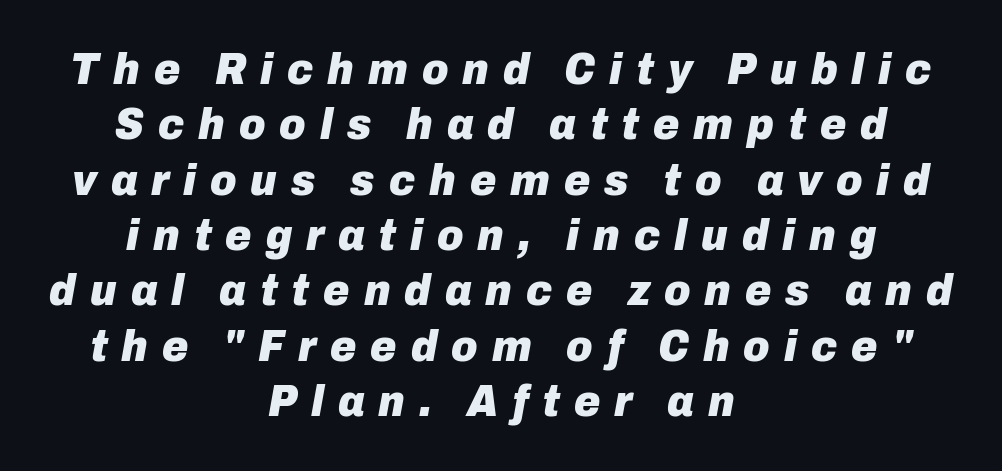
{"italic": "yes", "lean": "right", "slant_degrees": 10, "bold": "yes", "weight": "heavy", "width": "normal", "stroke_contrast": "low", "x_height": "medium", "monospaced": "no", "underline": "no", "align": "center", "line_spacing_ratio": 1.23, "letter_spacing": "wide", "letter_spacing_em": 0.31, "glyph_px": 45}
